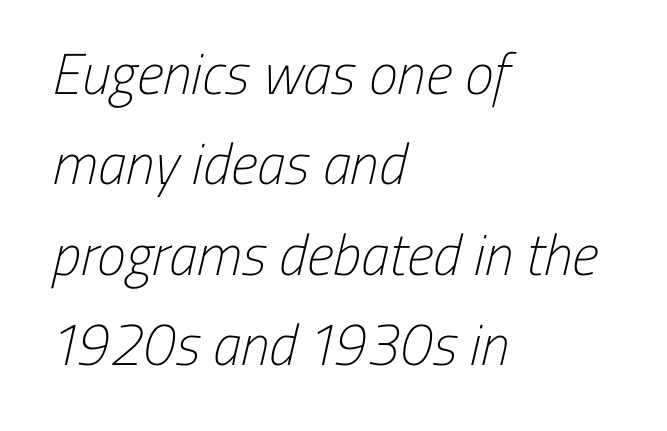
The image shows 58 px light, condensed sans-serif type; set left-aligned, normal line spacing (1.56x), normal letter spacing, not underlined; low stroke contrast and a medium x-height.
